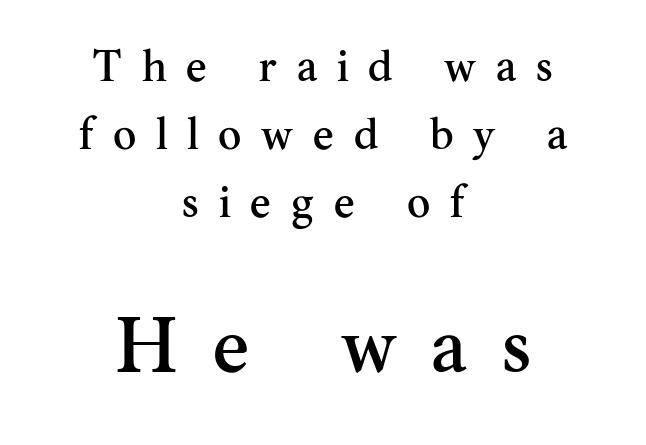
The typography opts for an upright posture over an oblique one. Reading down the column, the eye jumps a familiar distance to each next line. Honestly, the letter spacing is so wide it's the main thing you notice. The passage shown is typed in a proportional face where columns would drift.
